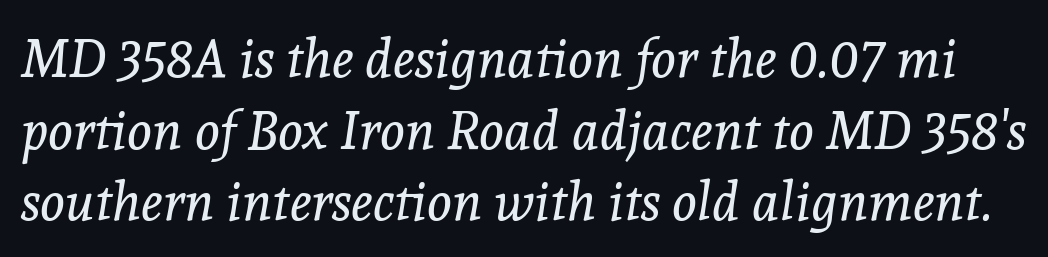
Q: Is the text bold? A: No.
Q: Is the text italic (slanted)? A: Yes, it leans right by about 8 degrees.
Q: Is the typeface a serif or a sans-serif typeface? A: Serif.
Q: Is the text underlined? A: No.
Q: Is the spacing between letters normal or unusually wide? A: Normal.
Q: Is the spacing between lines tight, normal or loose? A: Normal.
Q: Width (condensed, normal, or wide)? A: Normal.
Q: x-height? A: Medium.
Q: Monospaced? A: No.
